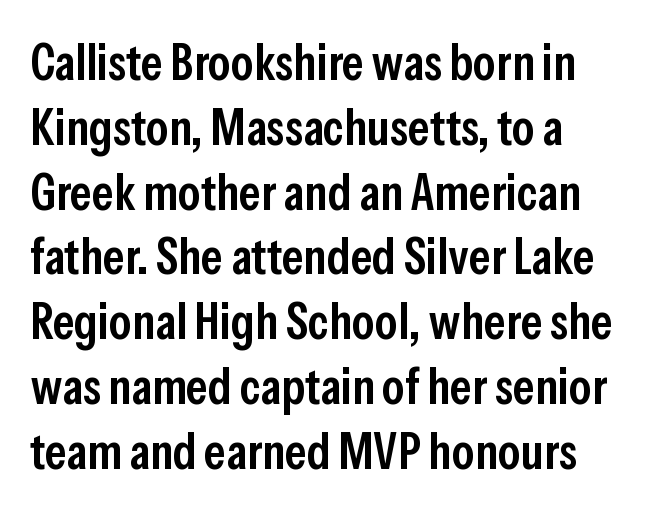
{"serif": "no", "italic": "no", "bold": "semi", "weight": "semibold", "width": "condensed", "stroke_contrast": "low", "x_height": "medium", "monospaced": "no", "underline": "no", "line_spacing": "normal", "line_spacing_ratio": 1.27, "letter_spacing": "normal", "letter_spacing_em": 0.0, "glyph_px": 51}
